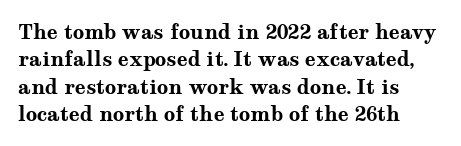
Here the glyphs are tracked normally, forming tight word shapes. The lettering stays uniformly vertical, giving the passage a roman look. The strokes are fattened all the way to bold. This sample keeps an unexceptional amount of space between lines. Underline: absent.
